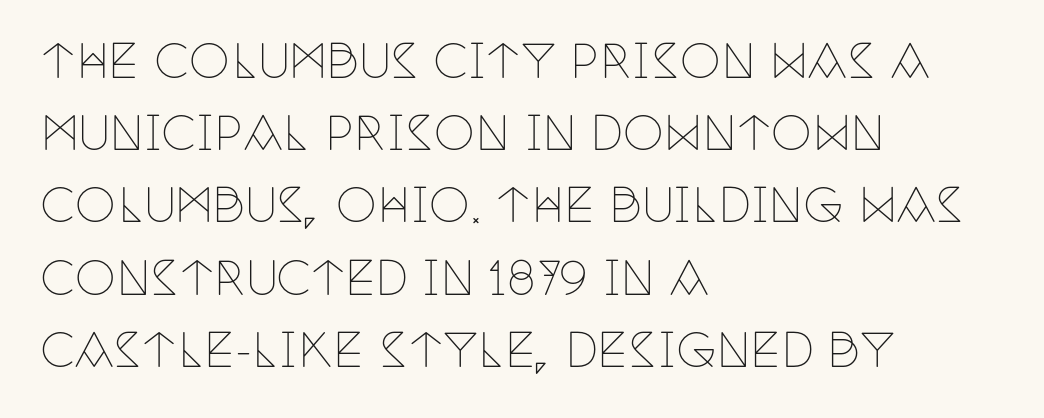
{"serif": "yes", "italic": "no", "bold": "no", "weight": "thin", "width": "condensed", "stroke_contrast": "low", "x_height": "large", "monospaced": "no", "underline": "no", "align": "left", "line_spacing": "normal", "line_spacing_ratio": 1.57, "letter_spacing": "normal", "letter_spacing_em": 0.0, "glyph_px": 46}
